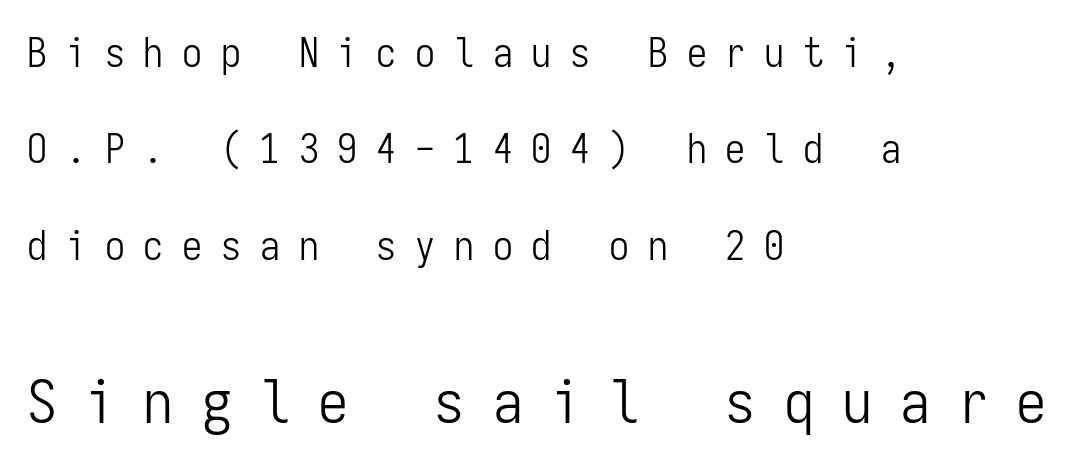
Rule under the text: the space is simply empty. These lines are rendered in a fixed-pitch font. If you drew a ruler down the left edge, every line would touch it. The letterforms sit at book weight or below. These lines are composed in type without serifs. A roman cut, with each character standing at attention.
